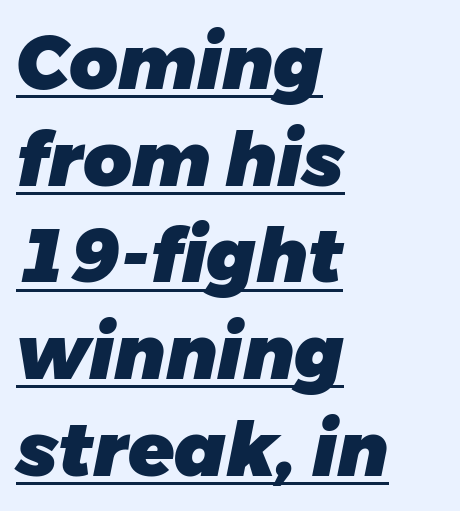
The image shows 75 px heavy type, italic (leaning right); set left-aligned, normal line spacing (1.29x), normal letter spacing, underlined; low stroke contrast and a medium x-height.
